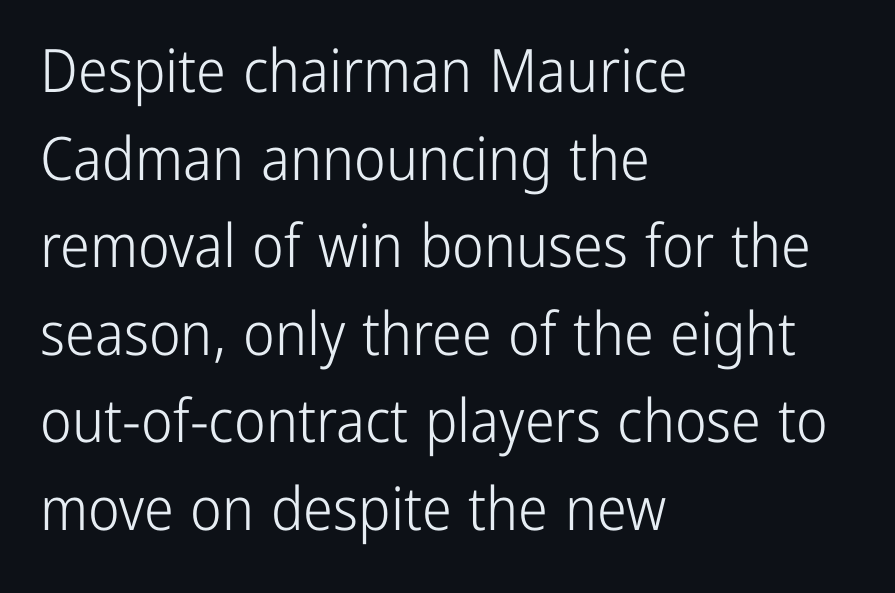
Q: Is the text bold? A: No.
Q: Is the text italic (slanted)? A: No, it is upright.
Q: Is the typeface a serif or a sans-serif typeface? A: Sans-serif.
Q: Is the text underlined? A: No.
Q: How is the paragraph aligned? A: Left-aligned.
Q: Is the spacing between letters normal or unusually wide? A: Normal.
Q: Is the spacing between lines tight, normal or loose? A: Normal.
Q: Width (condensed, normal, or wide)? A: Condensed.
Q: Stroke contrast? A: Low.
Q: x-height? A: Medium.
Q: Monospaced? A: No.
